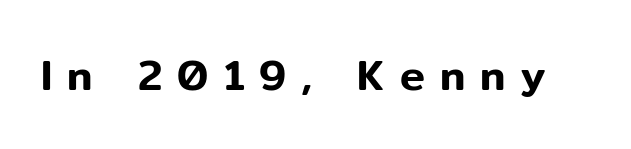
{"serif": "no", "italic": "no", "width": "normal", "stroke_contrast": "low", "x_height": "medium", "monospaced": "no", "underline": "no", "letter_spacing": "wide", "letter_spacing_em": 0.36, "glyph_px": 42}
